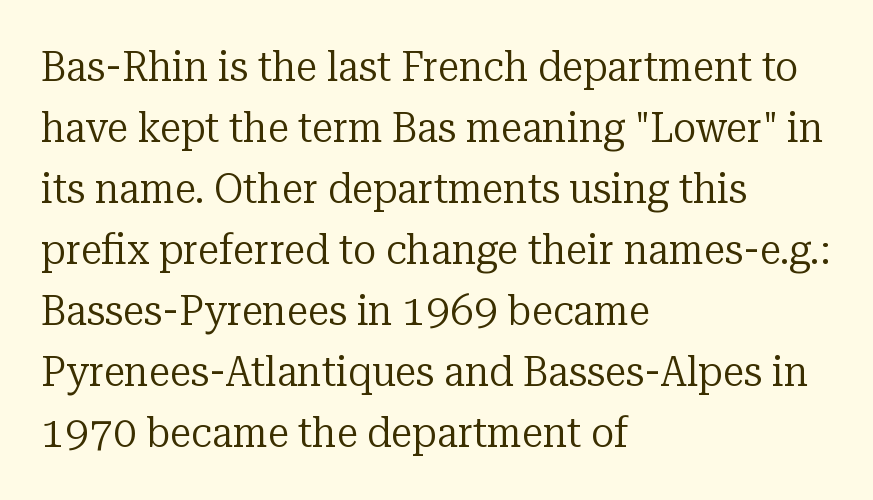
Honestly, there is no underline to notice here at all. Vertical stems look standard width or narrower in stroke. Summary of vertical rhythm: regular, with standard interline spacing. Line beginnings align vertically; line endings do not.
